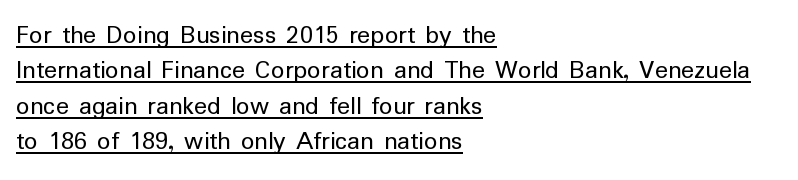
{"italic": "no", "bold": "no", "underline": "yes", "align": "left", "line_spacing": "normal", "line_spacing_ratio": 1.31, "letter_spacing": "normal", "letter_spacing_em": 0.0, "glyph_px": 27}
